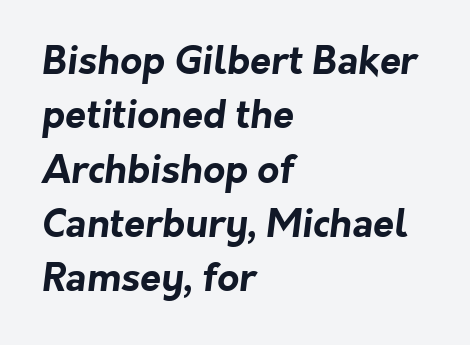
{"serif": "no", "bold": "yes", "weight": "bold", "width": "normal", "stroke_contrast": "low", "x_height": "medium", "monospaced": "no", "underline": "no", "align": "left", "line_spacing": "normal", "line_spacing_ratio": 1.43, "letter_spacing": "normal", "letter_spacing_em": 0.0, "glyph_px": 38}
